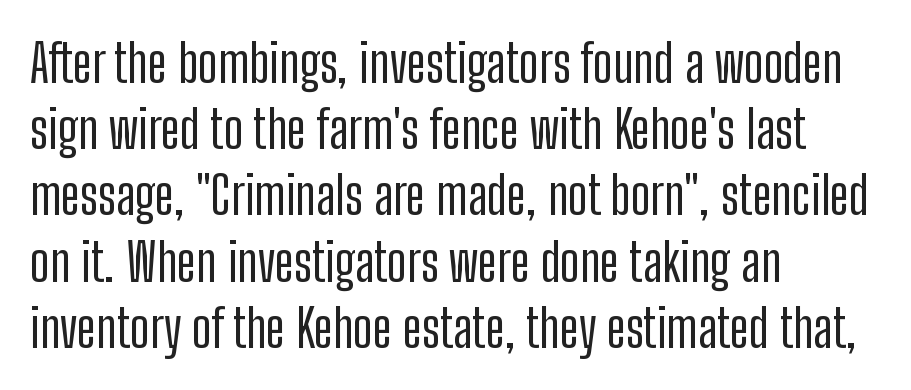
The image shows 53 px condensed sans-serif type, upright; set left-aligned, normal line spacing (1.25x), normal letter spacing, not underlined; low stroke contrast and a medium x-height.
